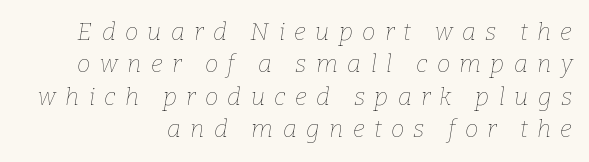
Students, note that the glyphs here are deliberately spaced far apart. Each line ends at the same right margin while the left side varies. Weight: in the light-to-regular range. One glance says typical: line gaps are just what's usual. Rendered with sloped, italic letterforms. Check under the words: just untouched page.
